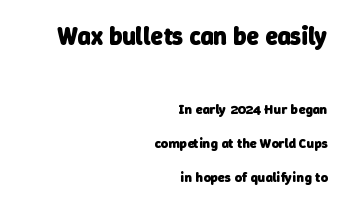
Q: Is the text bold? A: Yes.
Q: Is the text underlined? A: No.
Q: How is the paragraph aligned? A: Right-aligned.
Q: Is the spacing between letters normal or unusually wide? A: Normal.
Q: Is the spacing between lines tight, normal or loose? A: Loose.
Q: Which block of text is set in a larger size, the first (top) or the second (bottom)? A: The first (top) one.
